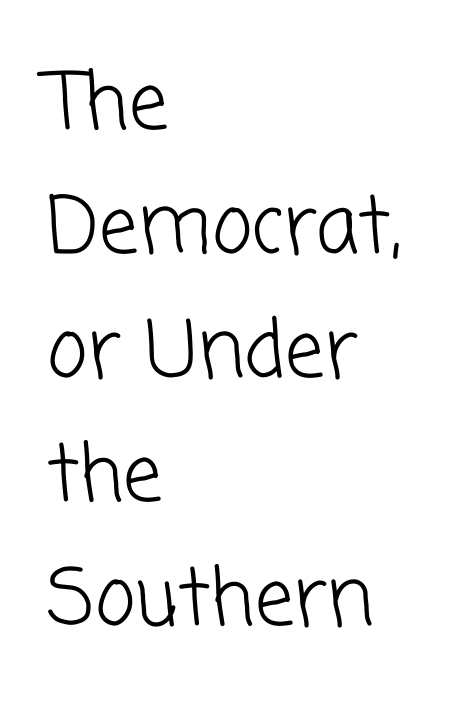
Q: Is the text bold? A: No.
Q: Is the typeface a serif or a sans-serif typeface? A: Sans-serif.
Q: Is the text underlined? A: No.
Q: How is the paragraph aligned? A: Left-aligned.
Q: Is the spacing between letters normal or unusually wide? A: Normal.
Q: Is the spacing between lines tight, normal or loose? A: Normal.
Q: Width (condensed, normal, or wide)? A: Normal.
Q: Stroke contrast? A: Low.
Q: x-height? A: Medium.
Q: Monospaced? A: No.
